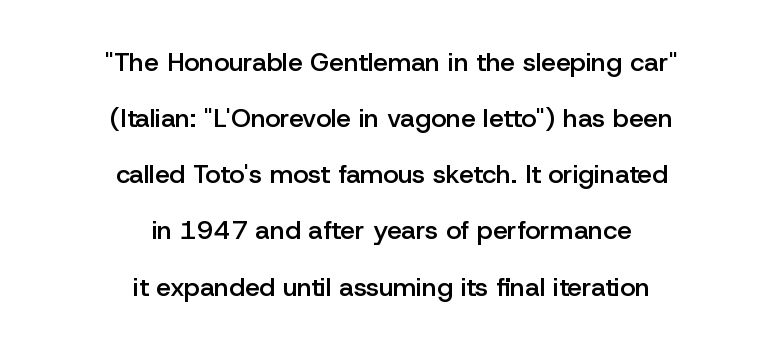
The image shows 26 px text type, upright; set centered, loose line spacing (2.16x), normal letter spacing, not underlined.
